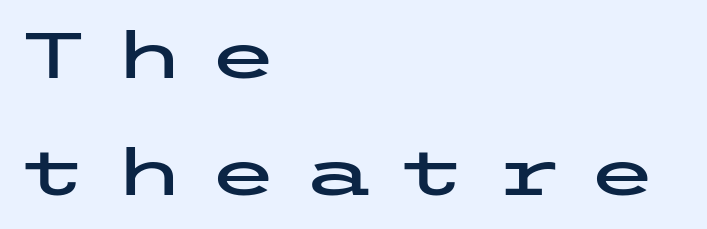
Q: Is the text italic (slanted)? A: No, it is upright.
Q: Is the typeface a serif or a sans-serif typeface? A: Sans-serif.
Q: Is the text underlined? A: No.
Q: How is the paragraph aligned? A: Left-aligned.
Q: Is the spacing between letters normal or unusually wide? A: Unusually wide.
Q: Width (condensed, normal, or wide)? A: Wide.
Q: Stroke contrast? A: Low.
Q: x-height? A: Medium.
